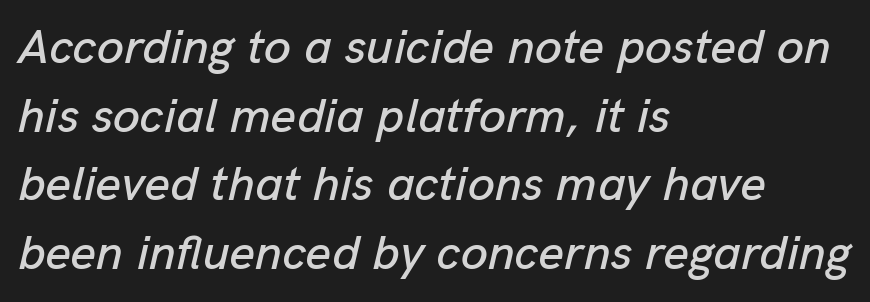
Q: Is the text italic (slanted)? A: Yes, it leans right by about 13 degrees.
Q: Is the text underlined? A: No.
Q: How is the paragraph aligned? A: Left-aligned.
Q: Is the spacing between letters normal or unusually wide? A: Normal.
Q: Is the spacing between lines tight, normal or loose? A: Normal.
Q: Width (condensed, normal, or wide)? A: Normal.
Q: Stroke contrast? A: Low.
Q: x-height? A: Medium.
Q: Monospaced? A: No.
